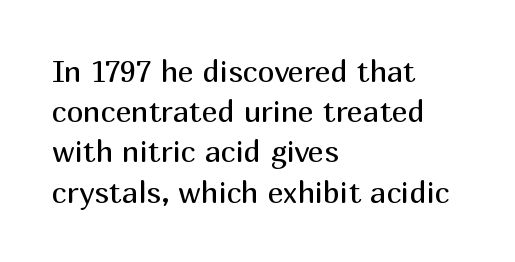
{"serif": "no", "italic": "no", "bold": "no", "weight": "regular", "width": "normal", "stroke_contrast": "medium", "x_height": "medium", "monospaced": "no", "underline": "no", "align": "left", "line_spacing": "normal", "line_spacing_ratio": 1.34, "letter_spacing": "normal", "letter_spacing_em": 0.0, "glyph_px": 30}
